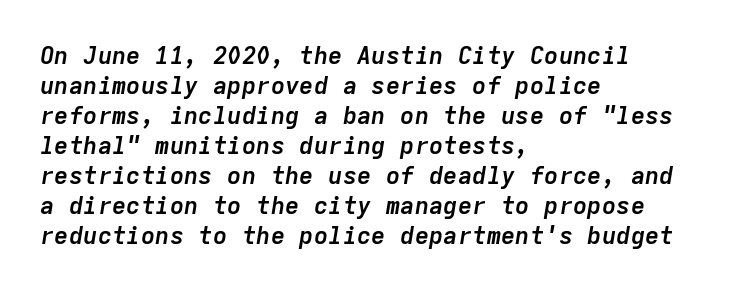
The image shows 24 px bold type, italic (leaning right); set left-aligned, normal line spacing (1.25x), normal letter spacing, not underlined.
